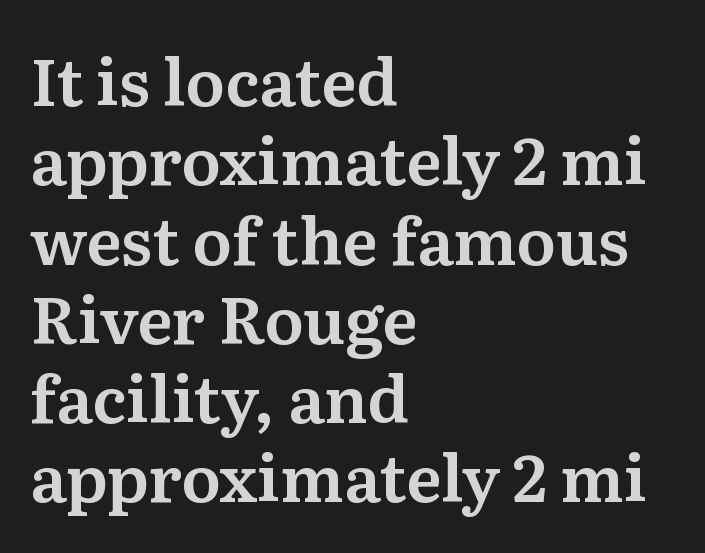
{"serif": "yes", "italic": "no", "width": "normal", "stroke_contrast": "medium", "x_height": "medium", "monospaced": "no", "underline": "no", "align": "left", "line_spacing_ratio": 1.22, "letter_spacing": "normal", "letter_spacing_em": 0.0, "glyph_px": 65}
